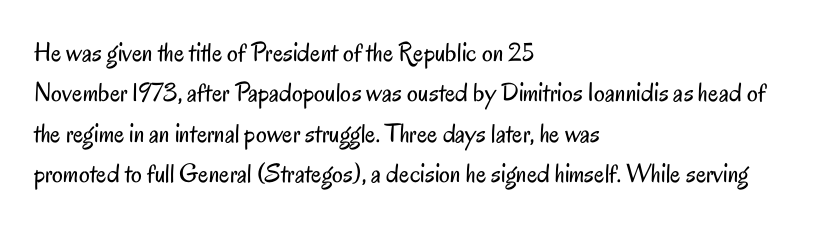
The passage shown stacks its lines at a standard gap. Students, note that the glyphs here touch the page at normal intervals. This reads as an unemphasized weight, regular at the heaviest. Typeset ragged right — the left edge is the straight one. No italicization has been applied; the sample stays upright.
